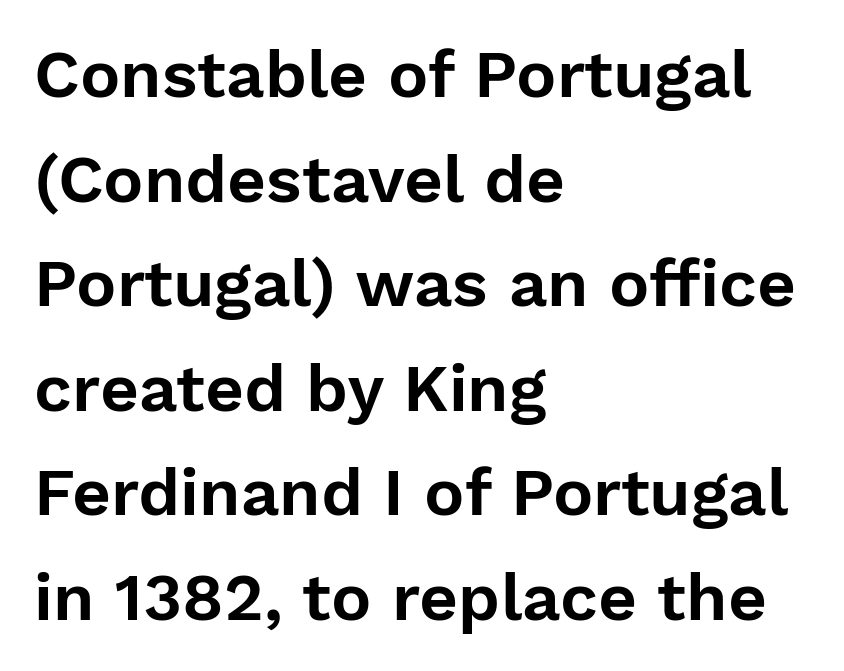
The image shows 67 px sans-serif type, upright; set left-aligned, normal line spacing (1.56x), normal letter spacing, not underlined; low stroke contrast and a medium x-height.
